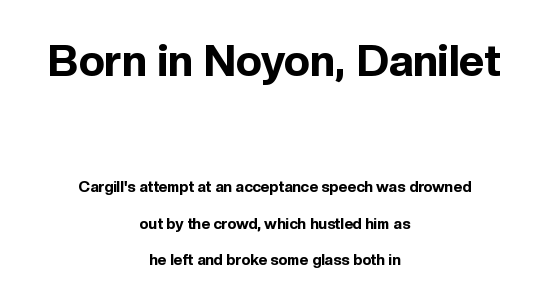
Q: Is the text bold? A: Yes.
Q: Is the text italic (slanted)? A: No, it is upright.
Q: Is the typeface a serif or a sans-serif typeface? A: Sans-serif.
Q: Is the text underlined? A: No.
Q: How is the paragraph aligned? A: Centered.
Q: Is the spacing between letters normal or unusually wide? A: Normal.
Q: Is the spacing between lines tight, normal or loose? A: Loose.
Q: Which block of text is set in a larger size, the first (top) or the second (bottom)? A: The first (top) one.
Q: Width (condensed, normal, or wide)? A: Normal.
Q: x-height? A: Medium.
Q: Monospaced? A: No.
